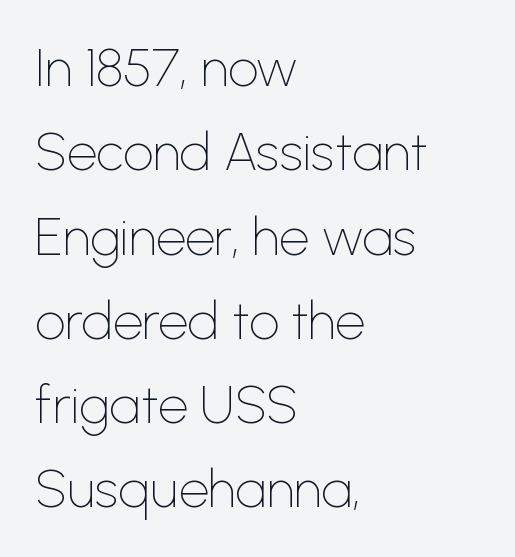
The image shows 53 px thin sans-serif type, upright; set left-aligned, normal line spacing (1.59x), normal letter spacing, not underlined; low stroke contrast and a medium x-height.
